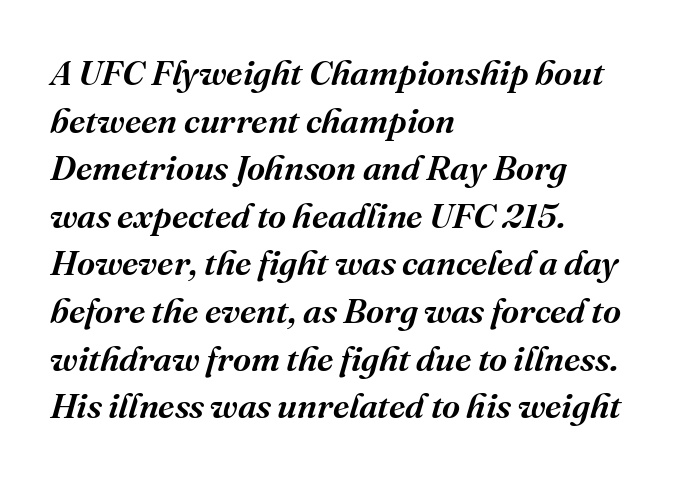
Reading down the block, your eye returns to a fixed left position each line. The font family rendered here belongs to the serif group. Proportional: the letters do not fall into vertical columns. A typesetter would call this zero additional tracking. Each row of text sits above clean, open space.
